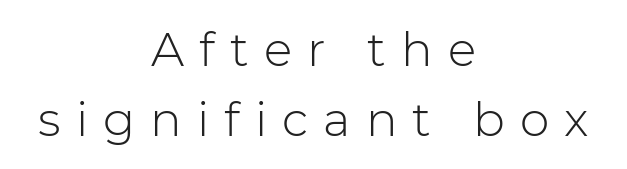
Q: Is the text bold? A: No.
Q: Is the text italic (slanted)? A: No, it is upright.
Q: Is the typeface a serif or a sans-serif typeface? A: Sans-serif.
Q: Is the text underlined? A: No.
Q: How is the paragraph aligned? A: Centered.
Q: Is the spacing between letters normal or unusually wide? A: Unusually wide.
Q: Is the spacing between lines tight, normal or loose? A: Normal.
Q: Width (condensed, normal, or wide)? A: Normal.
Q: Stroke contrast? A: Low.
Q: x-height? A: Medium.
Q: Monospaced? A: No.
